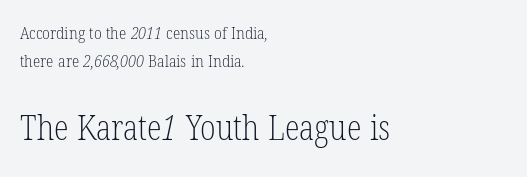
{"serif": "yes", "bold": "no", "weight": "light", "width": "condensed", "stroke_contrast": "low", "x_height": "medium", "monospaced": "no", "underline": "no", "align": "left", "line_spacing": "normal", "line_spacing_ratio": 1.63, "letter_spacing": "normal", "letter_spacing_em": 0.0, "larger_block": "second", "size_ratio": 2.0, "glyph_px": 34}
